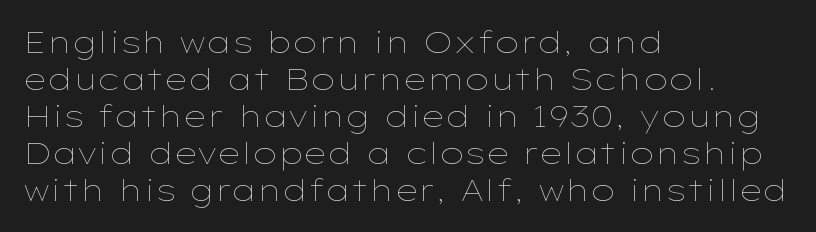
Q: Is the text bold? A: No.
Q: Is the text italic (slanted)? A: No, it is upright.
Q: Is the text underlined? A: No.
Q: How is the paragraph aligned? A: Left-aligned.
Q: Is the spacing between letters normal or unusually wide? A: Normal.
Q: Width (condensed, normal, or wide)? A: Wide.
Q: Stroke contrast? A: Low.
Q: x-height? A: Medium.
Q: Monospaced? A: No.
